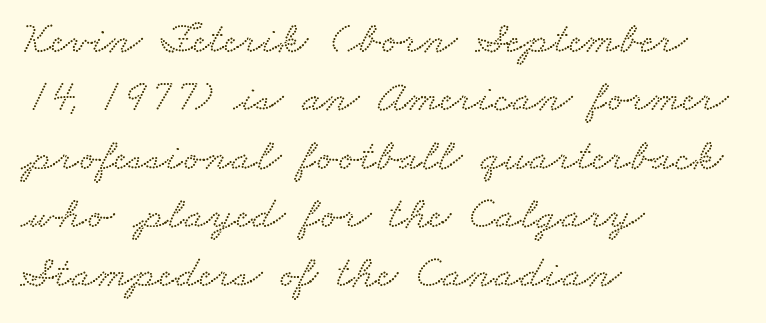
Q: Is the typeface a serif or a sans-serif typeface? A: Serif.
Q: Is the text underlined? A: No.
Q: How is the paragraph aligned? A: Left-aligned.
Q: Is the spacing between letters normal or unusually wide? A: Normal.
Q: Is the spacing between lines tight, normal or loose? A: Normal.
Q: Width (condensed, normal, or wide)? A: Wide.
Q: Stroke contrast? A: Low.
Q: x-height? A: Small.
Q: Monospaced? A: No.
